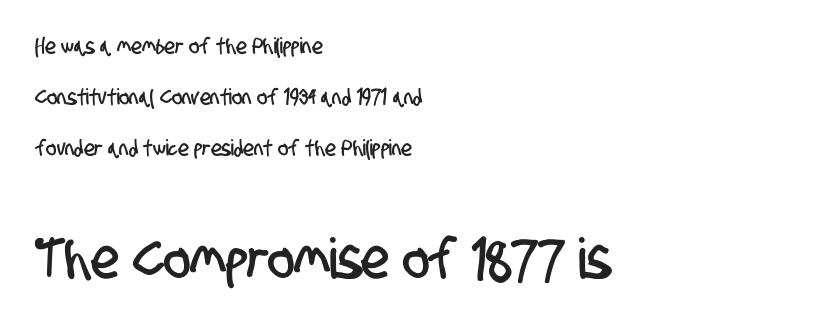
{"serif": "no", "width": "condensed", "stroke_contrast": "low", "x_height": "large", "monospaced": "no", "underline": "no", "align": "left", "line_spacing": "loose", "line_spacing_ratio": 2.31, "letter_spacing": "normal", "letter_spacing_em": 0.0, "larger_block": "second", "size_ratio": 2.55, "glyph_px": 56}
